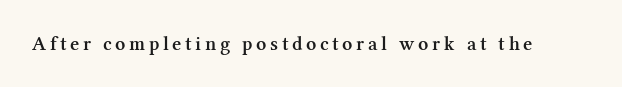
{"italic": "no", "bold": "semi", "underline": "no", "glyph_px": 20}
